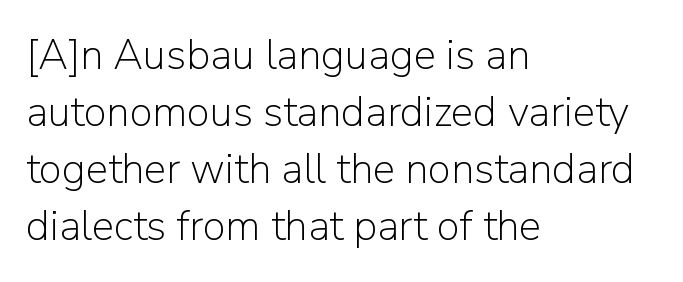
Evenly set lines give the paragraph a standard silhouette. Underline: absent. The lines in this sample share a left origin and differ only in where they stop. Characters follow at the spacing the type designer built in.
